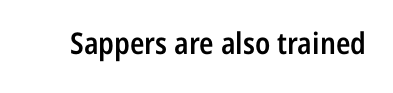
The space directly below the letters is spotless. The typography opts for an upright posture over an oblique one. A fair bit of extra ink — the face is semibold, not bold. Typographically, this falls in the sans-serif category.
